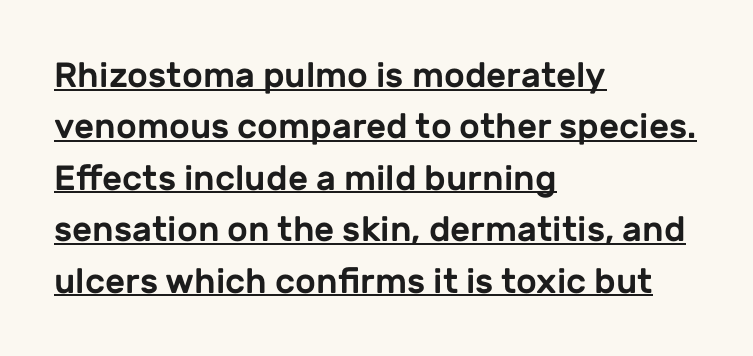
The image shows 35 px sans-serif type, upright; set left-aligned, normal line spacing (1.47x), normal letter spacing, underlined; low stroke contrast and a medium x-height.
